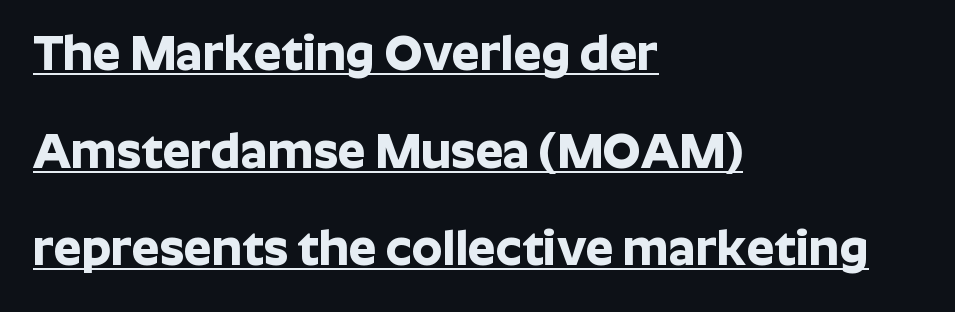
Q: Is the text bold? A: Yes.
Q: Is the text italic (slanted)? A: No, it is upright.
Q: Is the typeface a serif or a sans-serif typeface? A: Sans-serif.
Q: Is the text underlined? A: Yes.
Q: How is the paragraph aligned? A: Left-aligned.
Q: Is the spacing between letters normal or unusually wide? A: Normal.
Q: Is the spacing between lines tight, normal or loose? A: Loose.
Q: Width (condensed, normal, or wide)? A: Normal.
Q: Stroke contrast? A: Low.
Q: x-height? A: Medium.
Q: Monospaced? A: No.
